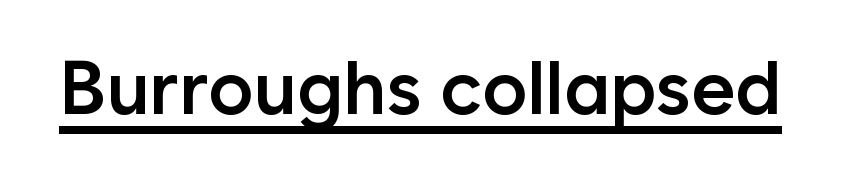
Nothing sits at the stroke ends, so this counts as sans-serif. What weight is shown? A semibold, between regular and bold. Italic? Not at all — the glyphs are vertical. The sample's only ornament is a line tracing under the words. Each letter keeps its own natural width here, so spacing adapts to shape.
